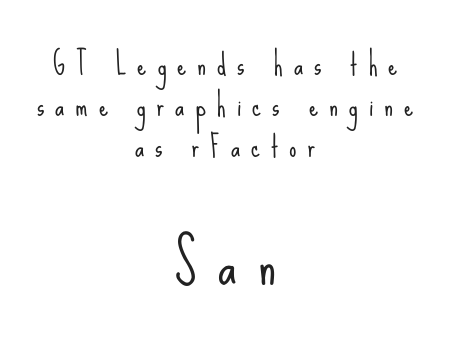
{"serif": "no", "italic": "no", "bold": "no", "weight": "light", "width": "condensed", "stroke_contrast": "low", "x_height": "small", "monospaced": "no", "underline": "no", "align": "center", "line_spacing": "normal", "line_spacing_ratio": 1.42, "letter_spacing": "wide", "letter_spacing_em": 0.38, "larger_block": "second", "size_ratio": 2.0, "glyph_px": 58}
